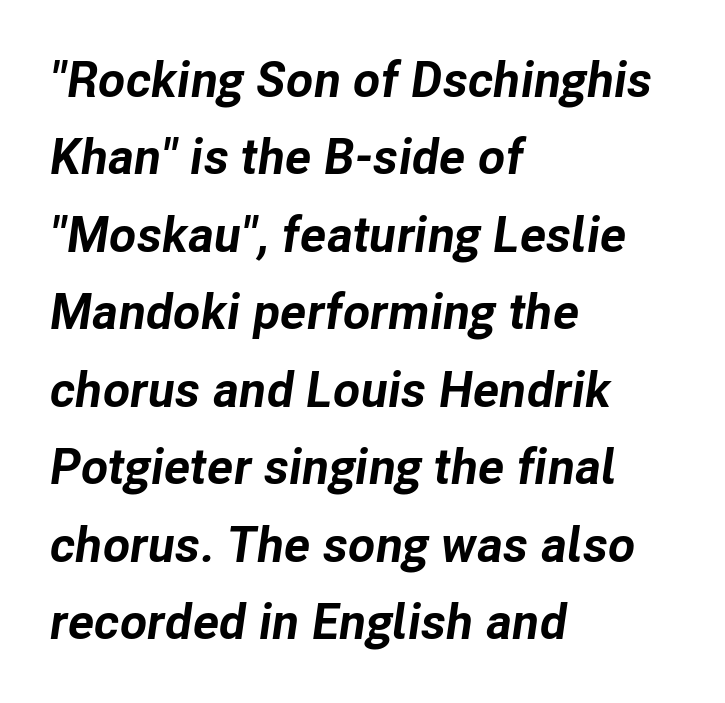
The image shows 50 px bold type, italic (leaning right); set left-aligned, normal line spacing (1.55x), normal letter spacing, not underlined; low stroke contrast and a medium x-height.
